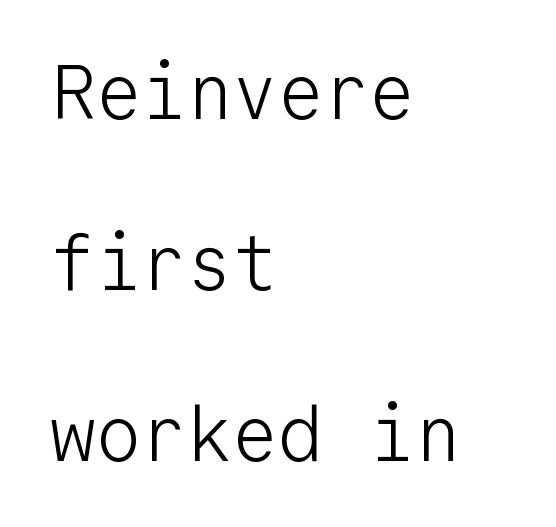
The image shows 76 px light sans-serif type, upright, monospaced; set left-aligned, loose line spacing (2.25x), normal letter spacing, not underlined; low stroke contrast and a medium x-height.
